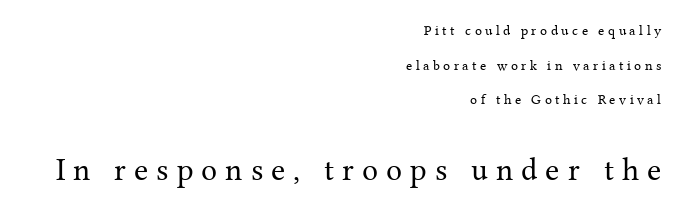
Q: Is the text bold? A: No.
Q: Is the text italic (slanted)? A: No, it is upright.
Q: Is the typeface a serif or a sans-serif typeface? A: Serif.
Q: Is the text underlined? A: No.
Q: How is the paragraph aligned? A: Right-aligned.
Q: Is the spacing between letters normal or unusually wide? A: Unusually wide.
Q: Is the spacing between lines tight, normal or loose? A: Loose.
Q: Which block of text is set in a larger size, the first (top) or the second (bottom)? A: The second (bottom) one.
Q: Width (condensed, normal, or wide)? A: Normal.
Q: Stroke contrast? A: Medium.
Q: x-height? A: Medium.
Q: Monospaced? A: No.
